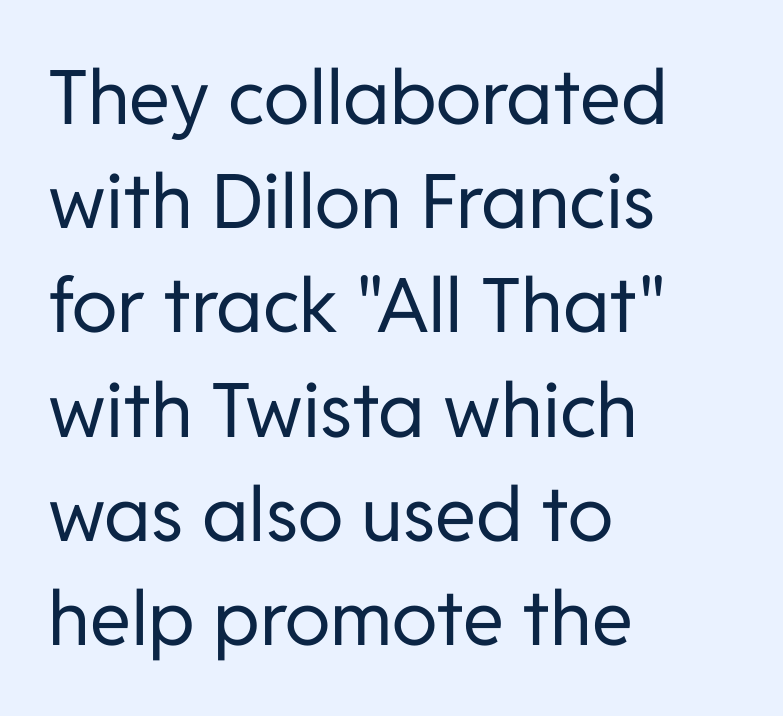
Regarding serifs, this sample does without them. The words here are not underlined. Rows of type keep a routine distance in the vertical direction. These lines were composed using upright roman letters.
